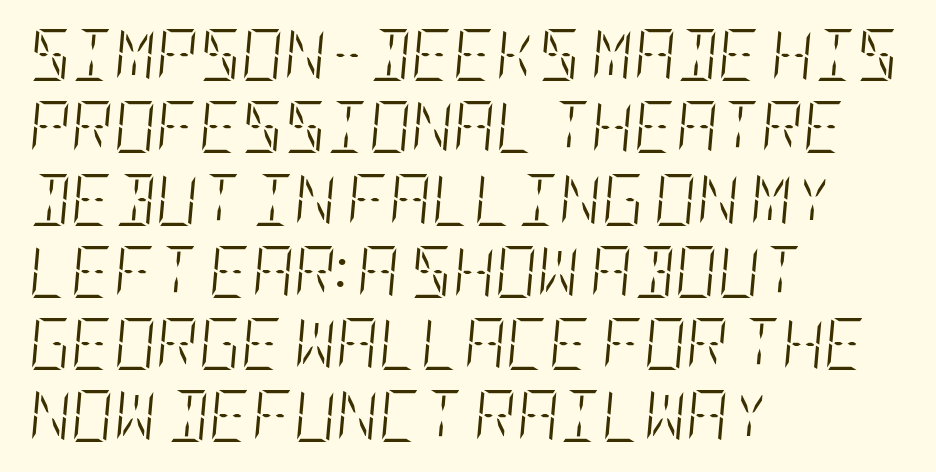
{"italic": "yes", "lean": "right", "slant_degrees": 5, "bold": "no", "weight": "light", "width": "condensed", "stroke_contrast": "low", "x_height": "large", "underline": "no", "align": "left", "line_spacing": "normal", "line_spacing_ratio": 1.39, "letter_spacing": "normal", "letter_spacing_em": 0.0, "glyph_px": 52}
